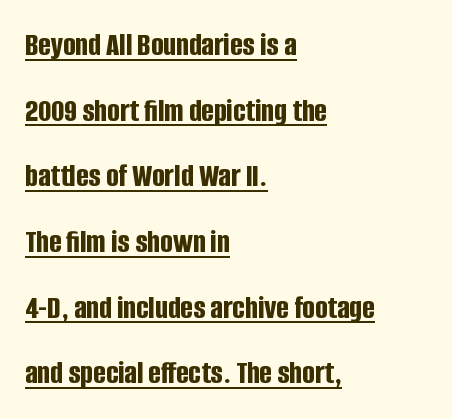
Q: Is the text bold? A: Yes.
Q: Is the text italic (slanted)? A: No, it is upright.
Q: Is the typeface a serif or a sans-serif typeface? A: Sans-serif.
Q: Is the text underlined? A: Yes.
Q: How is the paragraph aligned? A: Left-aligned.
Q: Is the spacing between letters normal or unusually wide? A: Normal.
Q: Is the spacing between lines tight, normal or loose? A: Loose.
Q: Width (condensed, normal, or wide)? A: Condensed.
Q: Stroke contrast? A: Low.
Q: x-height? A: Large.
Q: Monospaced? A: No.
